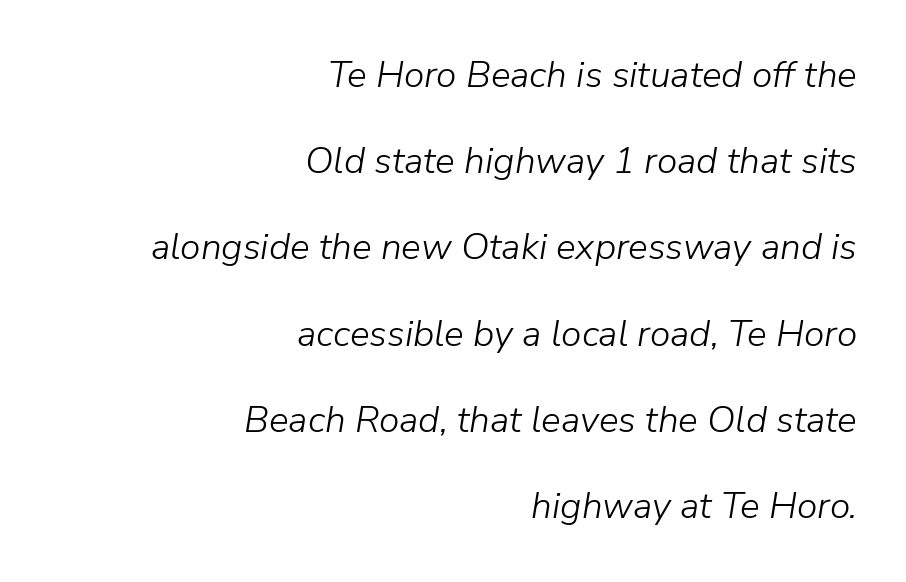
Q: Is the text bold? A: No.
Q: Is the text italic (slanted)? A: Yes, it leans right by about 9 degrees.
Q: Is the text underlined? A: No.
Q: How is the paragraph aligned? A: Right-aligned.
Q: Is the spacing between letters normal or unusually wide? A: Normal.
Q: Is the spacing between lines tight, normal or loose? A: Loose.
Q: Width (condensed, normal, or wide)? A: Normal.
Q: Stroke contrast? A: Low.
Q: x-height? A: Medium.
Q: Monospaced? A: No.
